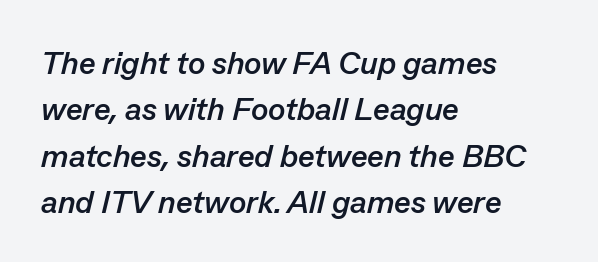
The rendering uses natural spacing where letterforms have individual widths. When letters slant like this, we call the style italic. Stroke thickness is high; the sample reads as a true bold. In terms of leading, this rendering sits right in the middle.
